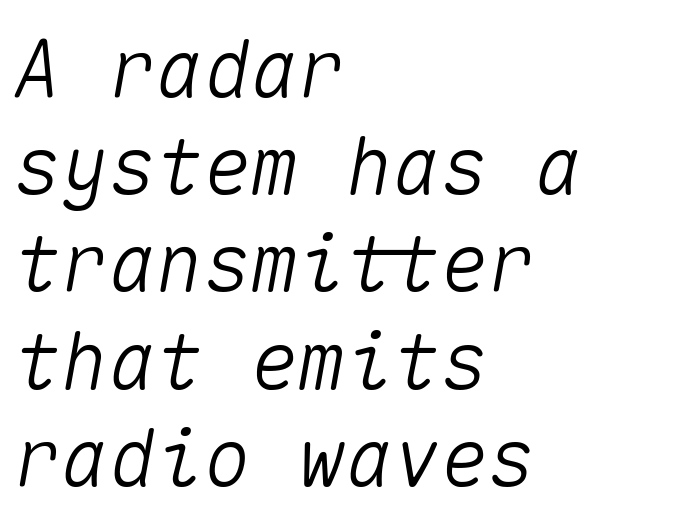
{"italic": "yes", "lean": "right", "slant_degrees": 10, "width": "normal", "stroke_contrast": "medium", "x_height": "medium", "monospaced": "yes", "underline": "no", "align": "left", "line_spacing_ratio": 1.23, "letter_spacing": "normal", "letter_spacing_em": 0.0, "glyph_px": 79}
